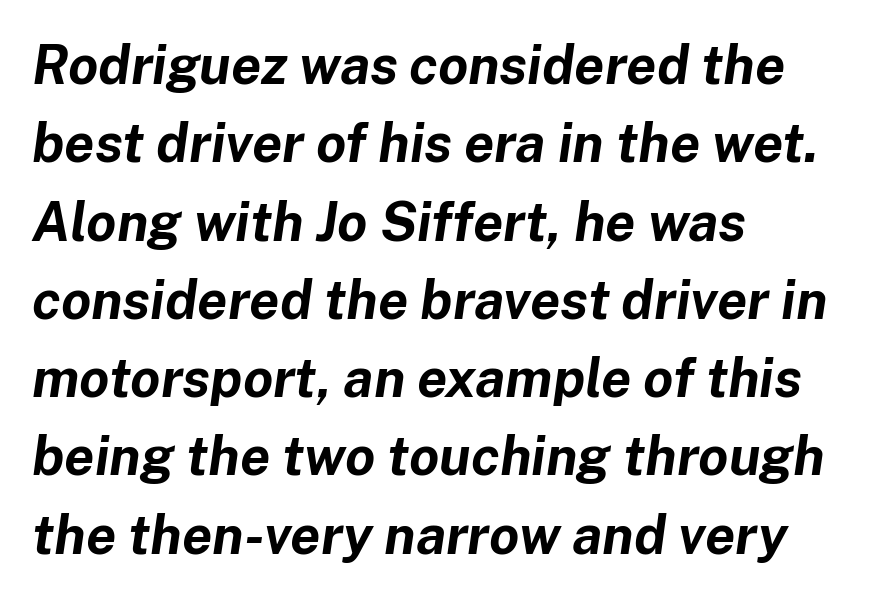
{"italic": "yes", "lean": "right", "slant_degrees": 8, "bold": "yes", "weight": "bold", "width": "normal", "stroke_contrast": "low", "x_height": "medium", "monospaced": "no", "underline": "no", "align": "left", "line_spacing": "normal", "line_spacing_ratio": 1.45, "letter_spacing": "normal", "letter_spacing_em": 0.0, "glyph_px": 54}
